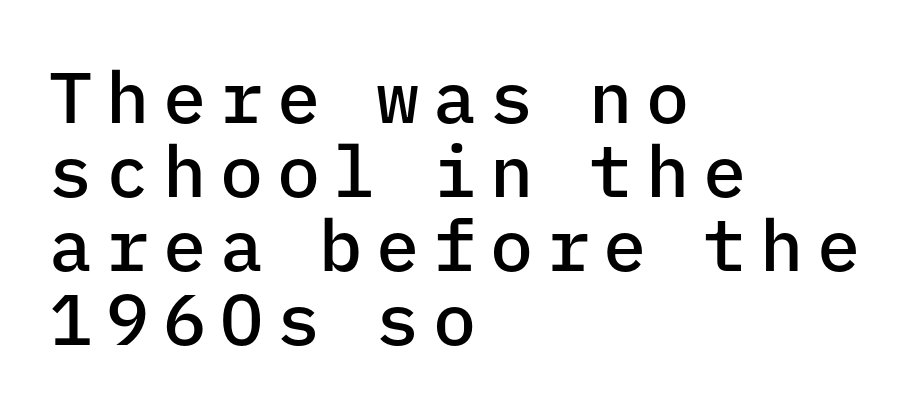
The image shows 72 px semibold sans-serif type, upright, monospaced; set left-aligned, tight line spacing (1.03x), not underlined; low stroke contrast and a medium x-height.
